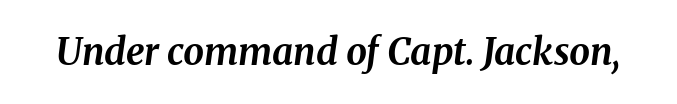
Emphasis-style slanted type is in use. Typographic density is high because the face is bold. Inter-character spacing is left at the font's built-in metrics. The specimen omits any rule beneath the text block's lines.
